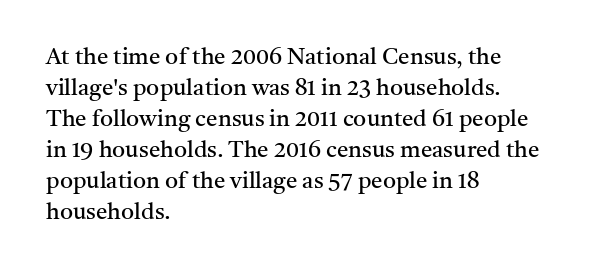
Q: Is the text bold? A: No.
Q: Is the text italic (slanted)? A: No, it is upright.
Q: Is the text underlined? A: No.
Q: How is the paragraph aligned? A: Left-aligned.
Q: Is the spacing between letters normal or unusually wide? A: Normal.
Q: Is the spacing between lines tight, normal or loose? A: Normal.
